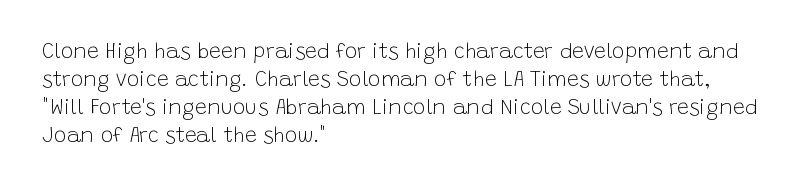
{"italic": "no", "bold": "no", "underline": "no", "align": "left", "line_spacing": "normal", "line_spacing_ratio": 1.34, "letter_spacing": "normal", "letter_spacing_em": 0.0, "glyph_px": 21}
